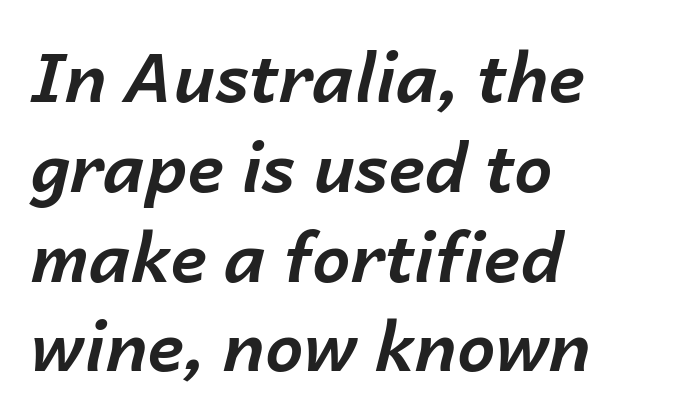
The image shows 68 px bold type, italic (leaning right); set left-aligned, normal line spacing (1.32x), normal letter spacing, not underlined; low stroke contrast and a medium x-height.
